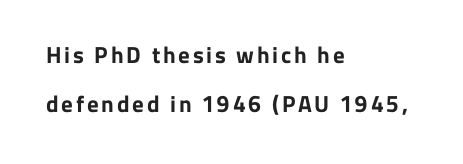
The image shows 23 px bold type, upright; set left-aligned, loose line spacing (2.11x), not underlined.
